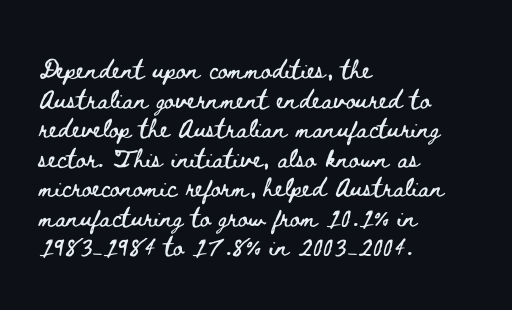
Q: Is the text italic (slanted)? A: Yes.
Q: Is the text underlined? A: No.
Q: How is the paragraph aligned? A: Left-aligned.
Q: Is the spacing between letters normal or unusually wide? A: Normal.
